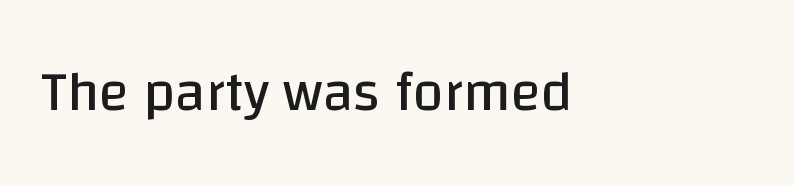
Q: Is the text bold? A: No.
Q: Is the text italic (slanted)? A: No, it is upright.
Q: Is the typeface a serif or a sans-serif typeface? A: Sans-serif.
Q: Is the text underlined? A: No.
Q: How is the paragraph aligned? A: Left-aligned.
Q: Is the spacing between letters normal or unusually wide? A: Normal.
Q: Width (condensed, normal, or wide)? A: Normal.
Q: Stroke contrast? A: Low.
Q: x-height? A: Large.
Q: Monospaced? A: No.
